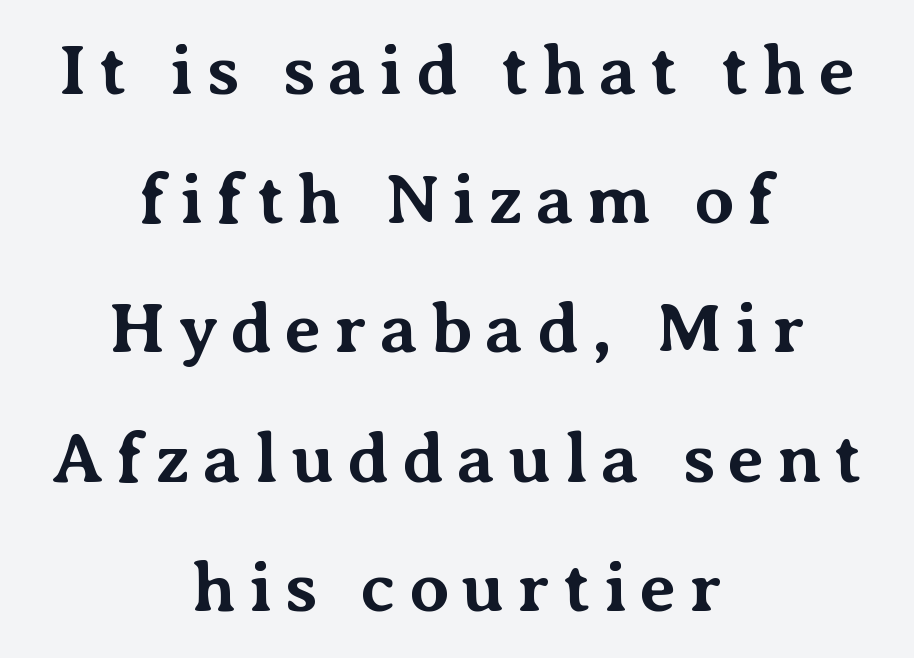
{"serif": "yes", "italic": "no", "bold": "yes", "weight": "bold", "width": "normal", "stroke_contrast": "medium", "x_height": "medium", "monospaced": "no", "underline": "no", "align": "center", "line_spacing_ratio": 1.82, "glyph_px": 71}
